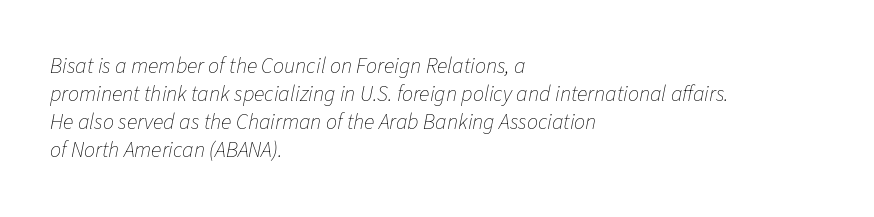
Q: Is the text bold? A: No.
Q: Is the text italic (slanted)? A: Yes, it leans right by about 11 degrees.
Q: Is the text underlined? A: No.
Q: How is the paragraph aligned? A: Left-aligned.
Q: Is the spacing between letters normal or unusually wide? A: Normal.
Q: Is the spacing between lines tight, normal or loose? A: Normal.
